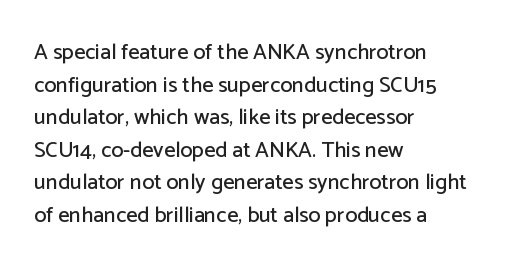
The image shows 22 px text type, upright; set left-aligned, normal line spacing (1.48x), normal letter spacing, not underlined.
